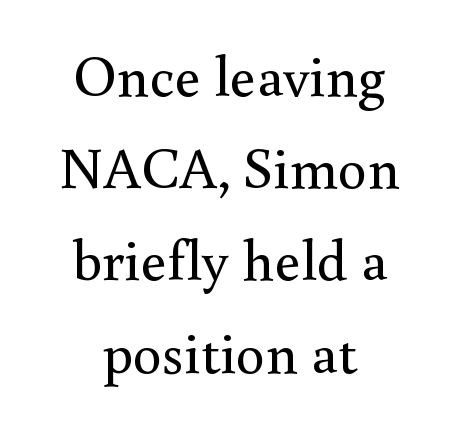
Q: Is the text bold? A: No.
Q: Is the text italic (slanted)? A: No, it is upright.
Q: Is the typeface a serif or a sans-serif typeface? A: Serif.
Q: Is the text underlined? A: No.
Q: How is the paragraph aligned? A: Centered.
Q: Is the spacing between letters normal or unusually wide? A: Normal.
Q: Is the spacing between lines tight, normal or loose? A: Normal.
Q: Width (condensed, normal, or wide)? A: Normal.
Q: Stroke contrast? A: Medium.
Q: x-height? A: Small.
Q: Monospaced? A: No.
